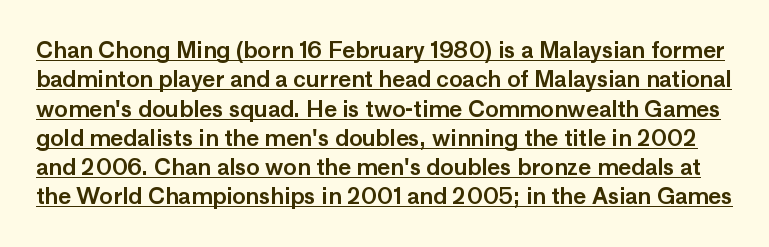
The image shows 22 px text type, upright; set normal line spacing (1.33x), normal letter spacing, underlined.
